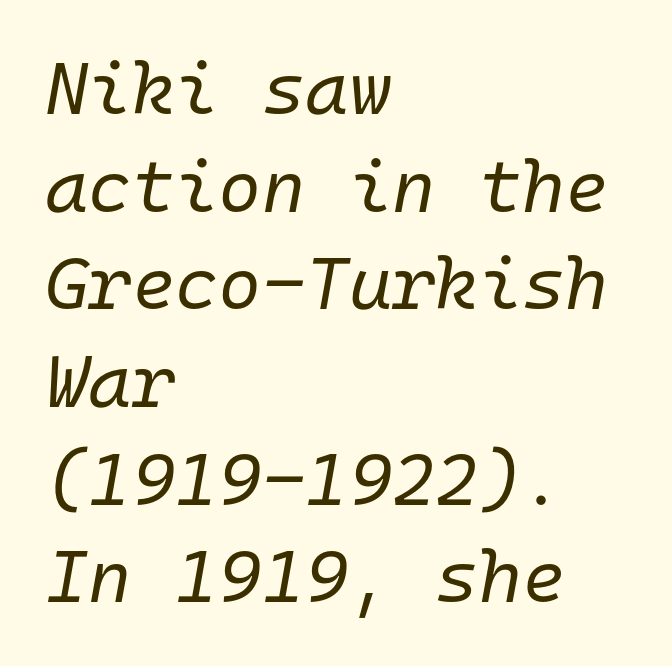
{"italic": "yes", "lean": "right", "slant_degrees": 10, "bold": "no", "weight": "regular", "width": "normal", "stroke_contrast": "low", "x_height": "medium", "monospaced": "yes", "underline": "no", "align": "left", "line_spacing": "normal", "line_spacing_ratio": 1.32, "letter_spacing": "normal", "letter_spacing_em": 0.0, "glyph_px": 74}
